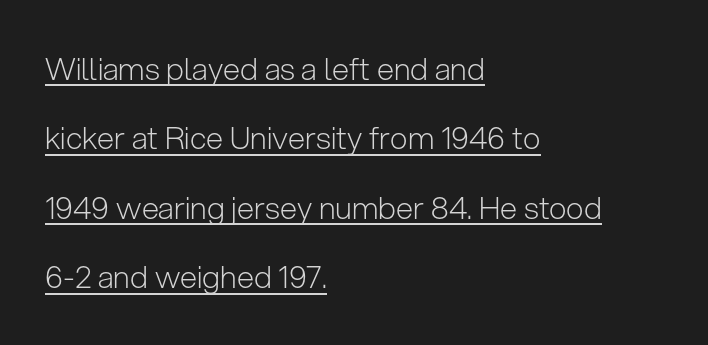
The passage is arranged the way most books set body copy — flush left. A typesetter would call this zero additional tracking. The sample's only ornament is a line tracing under the words. The typeface has the unassuming heft of standard copy or less. Vertically, the passage feels expansive, rows floating well apart.
